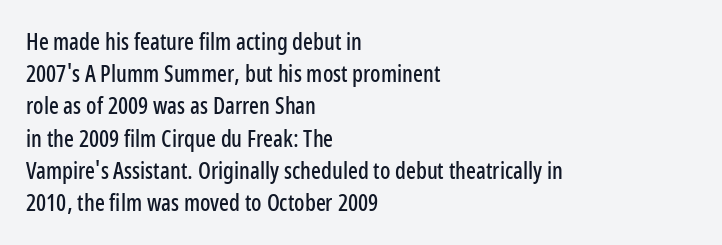
{"italic": "no", "underline": "no", "align": "left", "line_spacing": "normal", "line_spacing_ratio": 1.4, "letter_spacing": "normal", "letter_spacing_em": 0.0, "glyph_px": 23}
